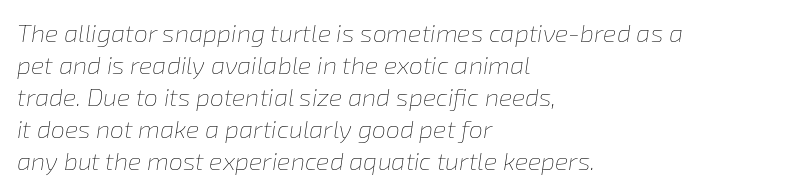
Q: Is the text bold? A: No.
Q: Is the text italic (slanted)? A: Yes, it leans right by about 8 degrees.
Q: Is the text underlined? A: No.
Q: How is the paragraph aligned? A: Left-aligned.
Q: Is the spacing between letters normal or unusually wide? A: Normal.
Q: Is the spacing between lines tight, normal or loose? A: Normal.
